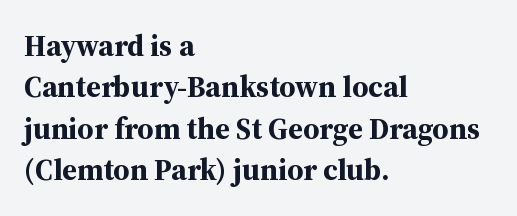
{"serif": "yes", "italic": "no", "bold": "yes", "weight": "bold", "width": "normal", "stroke_contrast": "medium", "x_height": "medium", "monospaced": "no", "underline": "no", "align": "left", "line_spacing": "normal", "line_spacing_ratio": 1.38, "letter_spacing": "normal", "letter_spacing_em": 0.0, "glyph_px": 30}
